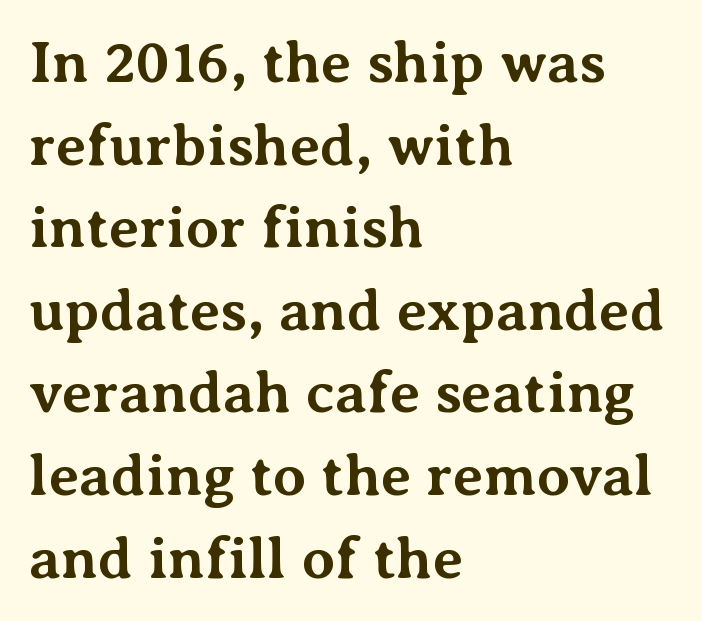
Type without underlining. Weight: bold. There is no visible air inserted between adjacent glyphs. Leading matches the norm, producing a regular column.
